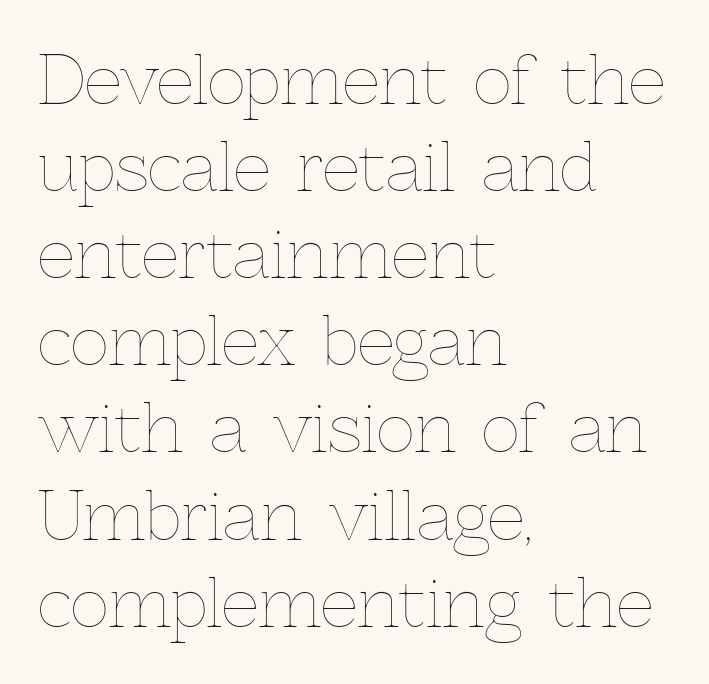
Characters remain perfectly vertical along every line. Left-aligned paragraph, ragged on the right. The lines sit at an ordinary, default distance from one another. Character widths vary here, with narrow letters taking less room than wide ones. Weight: in the light-to-regular range.
